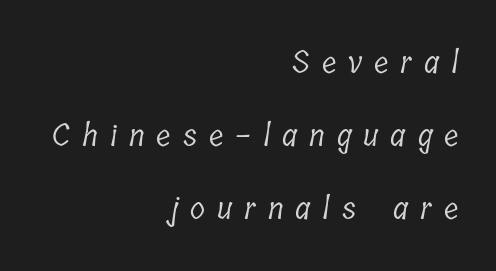
Q: Is the text bold? A: No.
Q: Is the typeface a serif or a sans-serif typeface? A: Serif.
Q: Is the text underlined? A: No.
Q: How is the paragraph aligned? A: Right-aligned.
Q: Is the spacing between letters normal or unusually wide? A: Unusually wide.
Q: Is the spacing between lines tight, normal or loose? A: Loose.
Q: Width (condensed, normal, or wide)? A: Condensed.
Q: Stroke contrast? A: Low.
Q: x-height? A: Medium.
Q: Monospaced? A: No.
